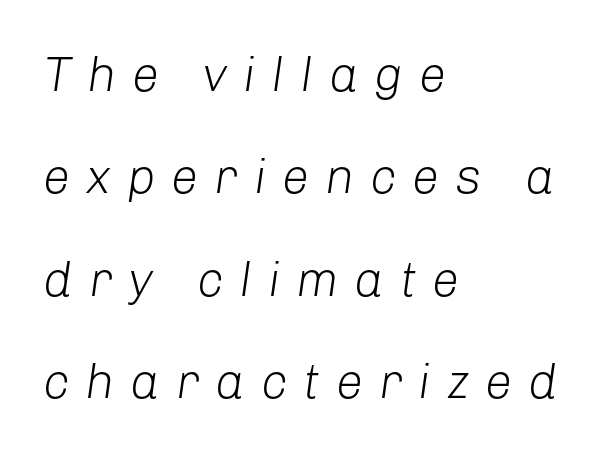
The image shows 49 px light type, italic (leaning right); set left-aligned, loose line spacing (2.09x), unusually wide letter spacing (+0.32 em), not underlined; low stroke contrast and a medium x-height.
